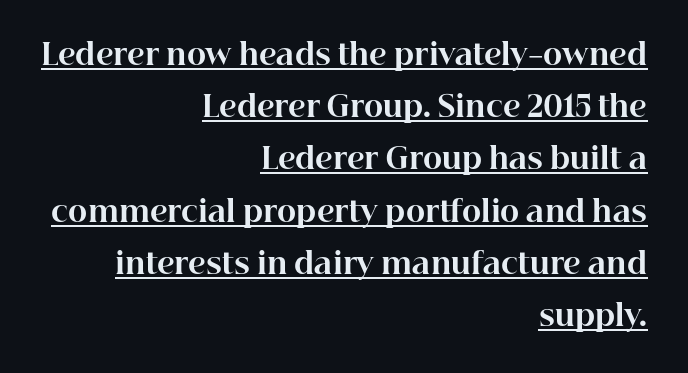
{"serif": "yes", "italic": "no", "bold": "yes", "weight": "bold", "width": "normal", "stroke_contrast": "high", "x_height": "medium", "monospaced": "no", "underline": "yes", "align": "right", "line_spacing_ratio": 1.8, "letter_spacing": "normal", "letter_spacing_em": 0.0, "glyph_px": 29}
